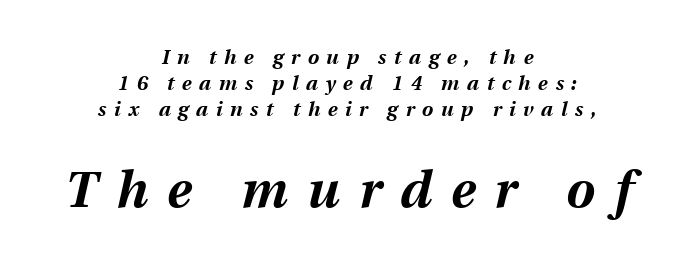
Q: Is the text bold? A: Yes.
Q: Is the text italic (slanted)? A: Yes, it leans right by about 13 degrees.
Q: Is the text underlined? A: No.
Q: How is the paragraph aligned? A: Centered.
Q: Is the spacing between letters normal or unusually wide? A: Unusually wide.
Q: Is the spacing between lines tight, normal or loose? A: Normal.
Q: Which block of text is set in a larger size, the first (top) or the second (bottom)? A: The second (bottom) one.
Q: Width (condensed, normal, or wide)? A: Normal.
Q: Stroke contrast? A: Medium.
Q: x-height? A: Medium.
Q: Monospaced? A: No.
